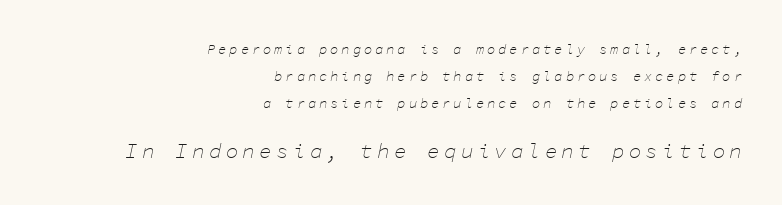
Q: Is the text bold? A: No.
Q: Is the text italic (slanted)? A: Yes, it leans right by about 11 degrees.
Q: Is the text underlined? A: No.
Q: How is the paragraph aligned? A: Right-aligned.
Q: Is the spacing between letters normal or unusually wide? A: Unusually wide.
Q: Is the spacing between lines tight, normal or loose? A: Loose.
Q: Which block of text is set in a larger size, the first (top) or the second (bottom)? A: The second (bottom) one.
